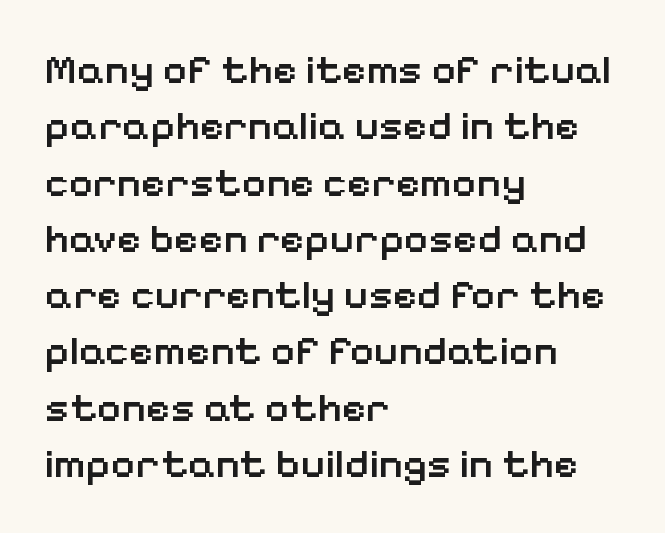
The image shows 42 px semibold sans-serif type, upright; set left-aligned, normal line spacing (1.34x), normal letter spacing, not underlined; low stroke contrast and a medium x-height.
